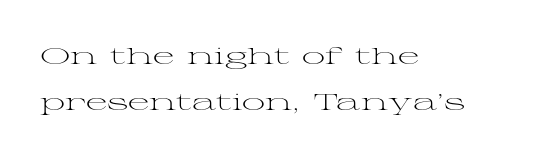
The image shows 23 px text type, upright; set left-aligned, loose line spacing (2.01x), normal letter spacing, not underlined.
